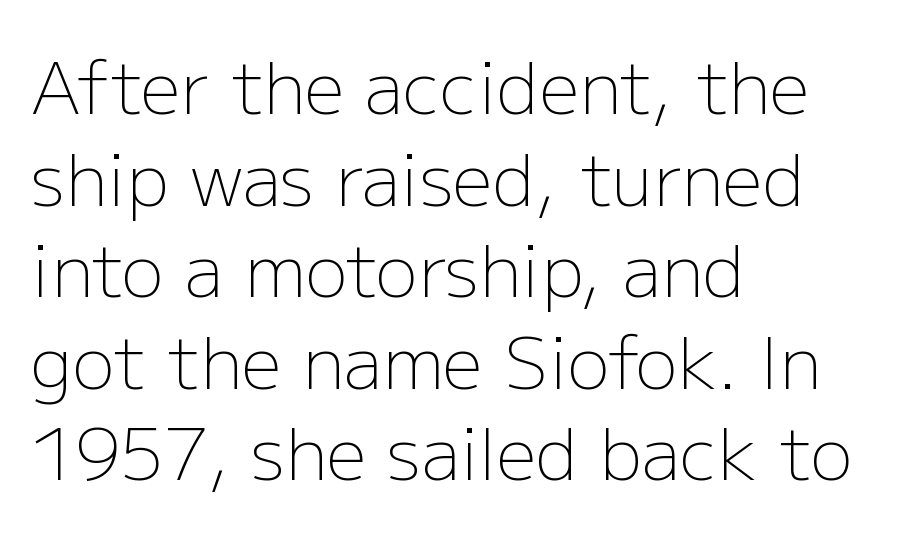
Q: Is the text bold? A: No.
Q: Is the text italic (slanted)? A: No, it is upright.
Q: Is the typeface a serif or a sans-serif typeface? A: Sans-serif.
Q: Is the text underlined? A: No.
Q: How is the paragraph aligned? A: Left-aligned.
Q: Is the spacing between letters normal or unusually wide? A: Normal.
Q: Is the spacing between lines tight, normal or loose? A: Normal.
Q: Width (condensed, normal, or wide)? A: Normal.
Q: Stroke contrast? A: Low.
Q: x-height? A: Medium.
Q: Monospaced? A: No.
